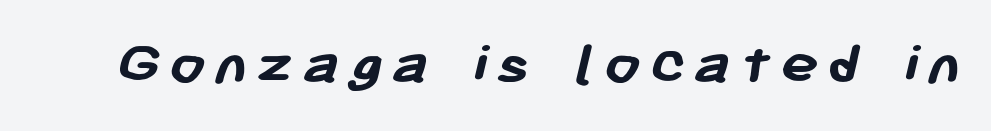
Q: Is the text bold? A: Yes.
Q: Is the typeface a serif or a sans-serif typeface? A: Sans-serif.
Q: Is the text underlined? A: No.
Q: Width (condensed, normal, or wide)? A: Normal.
Q: Stroke contrast? A: Low.
Q: x-height? A: Medium.
Q: Monospaced? A: No.
